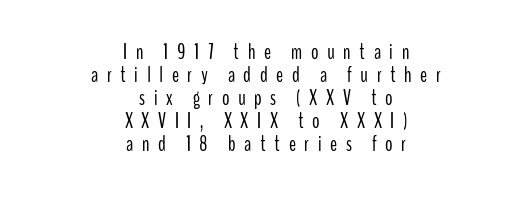
{"italic": "no", "bold": "no", "underline": "no", "align": "center", "line_spacing": "tight", "line_spacing_ratio": 1.1, "letter_spacing": "wide", "letter_spacing_em": 0.41, "glyph_px": 21}
